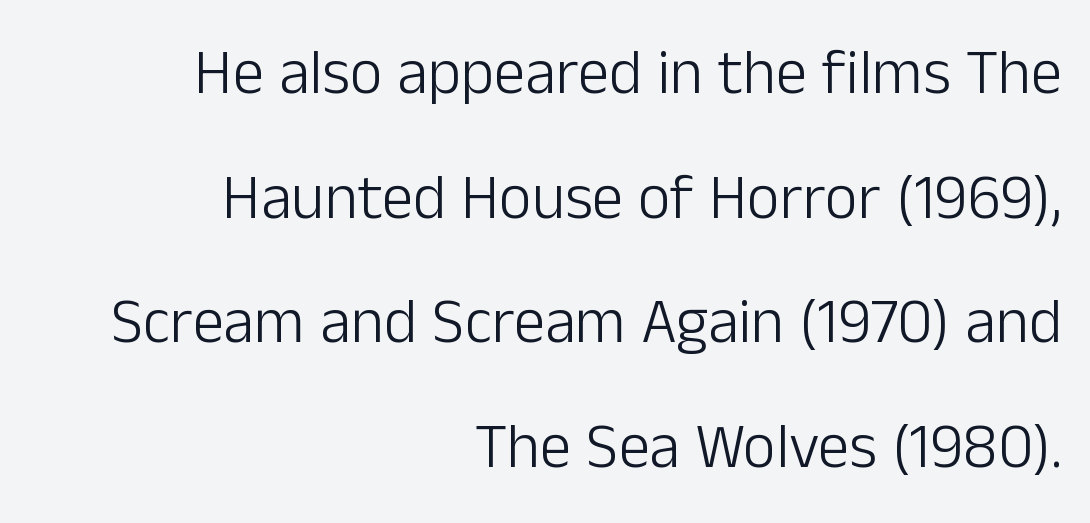
{"serif": "no", "italic": "no", "bold": "no", "weight": "light", "width": "normal", "stroke_contrast": "low", "x_height": "medium", "monospaced": "no", "underline": "no", "align": "right", "line_spacing": "loose", "line_spacing_ratio": 1.98, "letter_spacing": "normal", "letter_spacing_em": 0.0, "glyph_px": 63}
